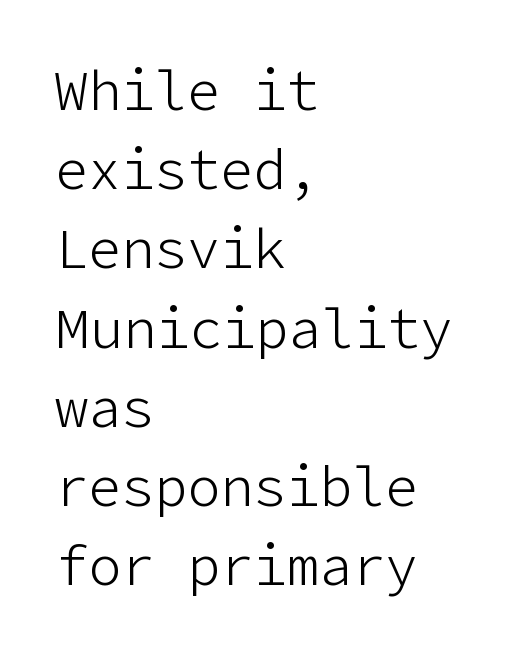
Q: Is the text bold? A: No.
Q: Is the text italic (slanted)? A: No, it is upright.
Q: Is the typeface a serif or a sans-serif typeface? A: Sans-serif.
Q: Is the text underlined? A: No.
Q: How is the paragraph aligned? A: Left-aligned.
Q: Is the spacing between letters normal or unusually wide? A: Normal.
Q: Is the spacing between lines tight, normal or loose? A: Normal.
Q: Width (condensed, normal, or wide)? A: Normal.
Q: Stroke contrast? A: Low.
Q: x-height? A: Medium.
